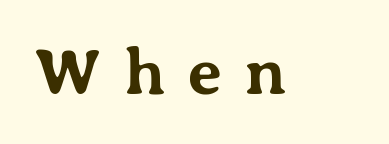
{"serif": "yes", "italic": "no", "bold": "yes", "weight": "bold", "width": "normal", "stroke_contrast": "medium", "x_height": "medium", "monospaced": "no", "underline": "no", "letter_spacing": "wide", "letter_spacing_em": 0.33, "glyph_px": 67}
